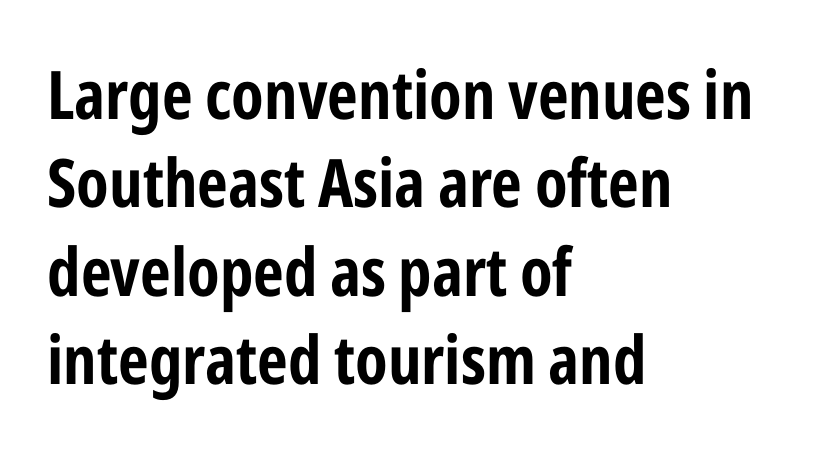
Q: Is the text italic (slanted)? A: No, it is upright.
Q: Is the typeface a serif or a sans-serif typeface? A: Sans-serif.
Q: Is the text underlined? A: No.
Q: How is the paragraph aligned? A: Left-aligned.
Q: Is the spacing between letters normal or unusually wide? A: Normal.
Q: Is the spacing between lines tight, normal or loose? A: Normal.
Q: Width (condensed, normal, or wide)? A: Condensed.
Q: Stroke contrast? A: Low.
Q: x-height? A: Medium.
Q: Monospaced? A: No.
